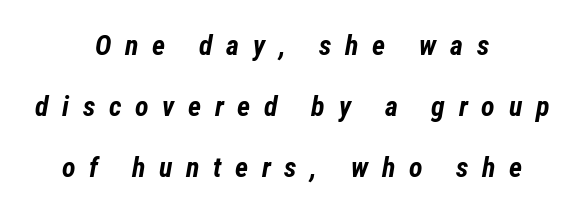
Honestly, the letter spacing is so wide it's the main thing you notice. Its strokes are broad and dark, the hallmark of bold type. Nobody drew a line under any word here. The passage is arranged like a title page — every line centered.
